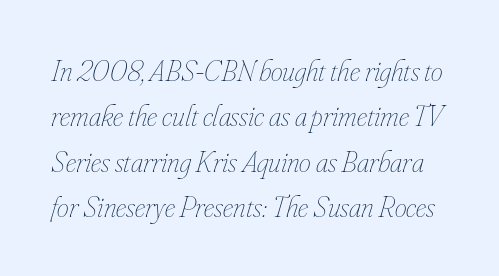
Spacing between characters is what you'd get straight out of the box. The space beneath each line is pristine and unruled. Observe the lean: these are italic letterforms. These lines sit exactly where default settings would place them. Here the designer chose a conventional face with non-uniform glyph widths. The letters look calm and open, with moderate or lighter stems.
